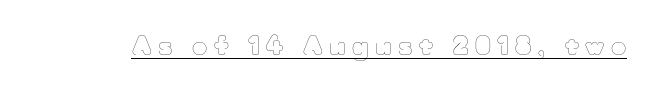
{"italic": "no", "bold": "no", "underline": "yes", "letter_spacing": "wide", "letter_spacing_em": 0.25, "glyph_px": 26}
